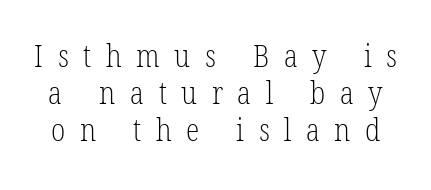
Q: Is the text bold? A: No.
Q: Is the typeface a serif or a sans-serif typeface? A: Serif.
Q: Is the text underlined? A: No.
Q: Is the spacing between letters normal or unusually wide? A: Unusually wide.
Q: Width (condensed, normal, or wide)? A: Condensed.
Q: Stroke contrast? A: Low.
Q: x-height? A: Medium.
Q: Monospaced? A: No.
